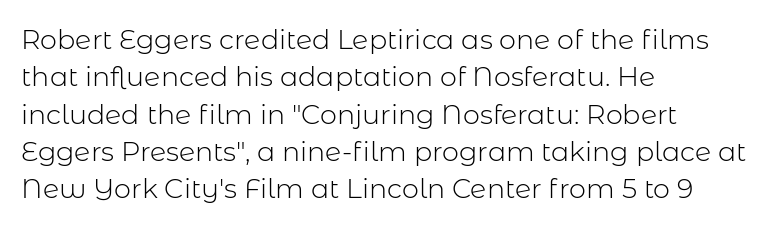
{"italic": "no", "bold": "no", "underline": "no", "align": "left", "line_spacing": "normal", "line_spacing_ratio": 1.38, "letter_spacing": "normal", "letter_spacing_em": 0.0, "glyph_px": 27}
